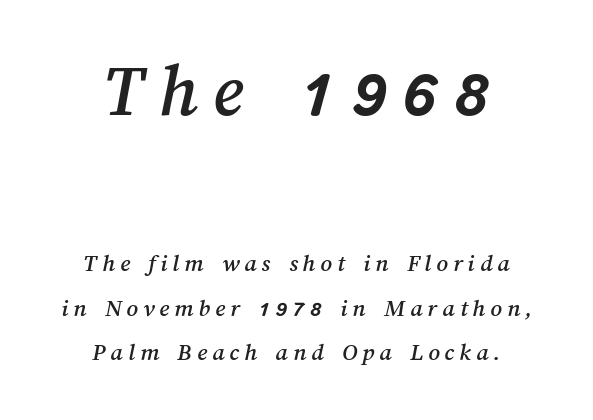
The image shows 76 px text type; set centered, line spacing 1.79x, unusually wide letter spacing (+0.2 em), not underlined; the first (top) block is 3.04x larger; medium stroke contrast and a medium x-height.
